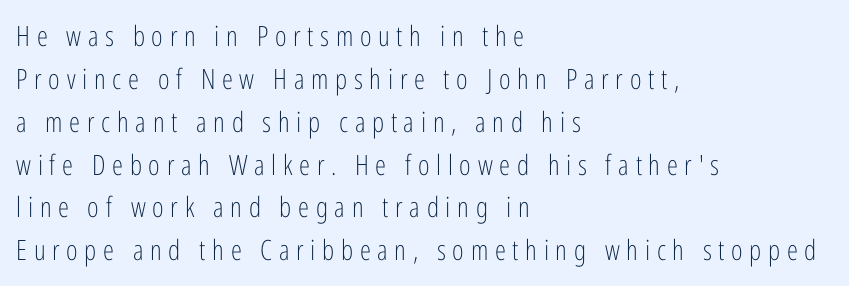
The image shows 28 px light, condensed sans-serif type, upright; set left-aligned, normal line spacing (1.53x), unusually wide letter spacing (+0.24 em), not underlined; low stroke contrast and a medium x-height.
